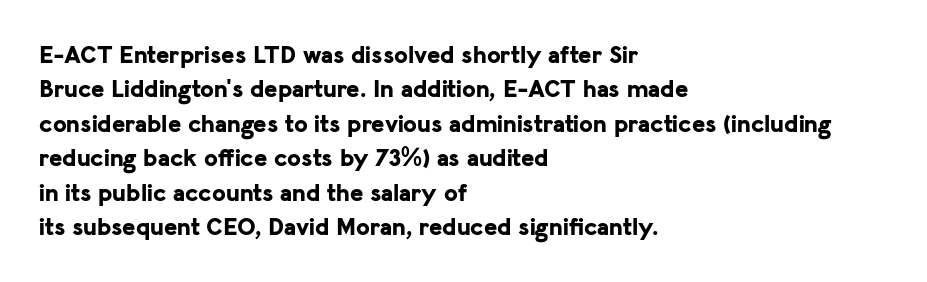
The image shows 25 px bold type, upright; set left-aligned, normal line spacing (1.38x), normal letter spacing, not underlined.
